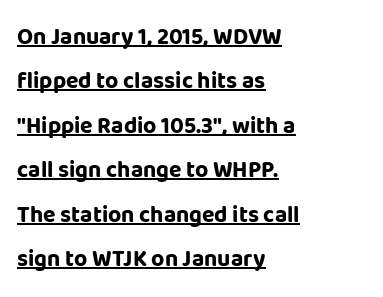
Q: Is the text bold? A: Yes.
Q: Is the text italic (slanted)? A: No, it is upright.
Q: Is the text underlined? A: Yes.
Q: How is the paragraph aligned? A: Left-aligned.
Q: Is the spacing between letters normal or unusually wide? A: Normal.
Q: Is the spacing between lines tight, normal or loose? A: Loose.
